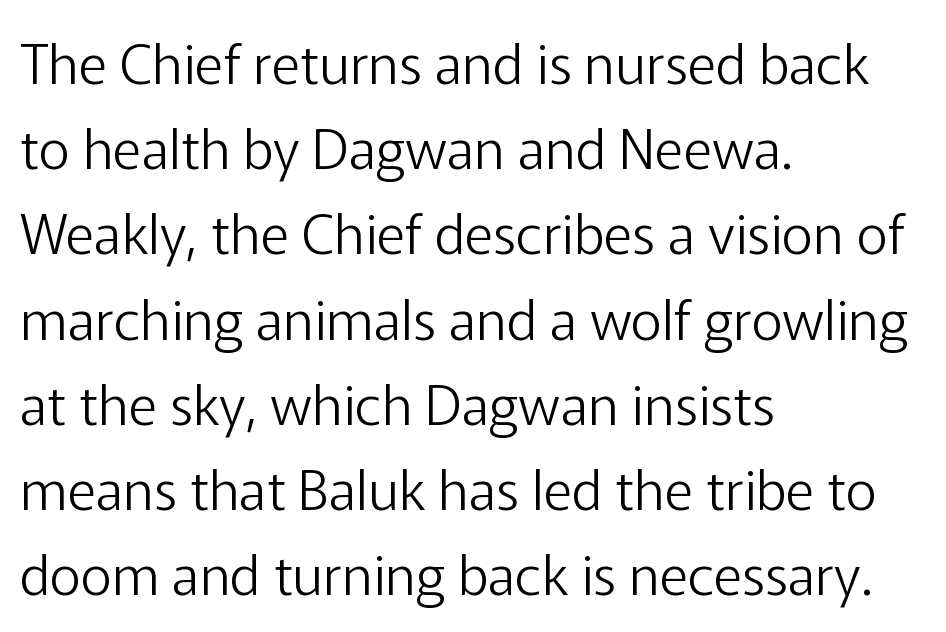
Note: no serifs on the glyphs. Descenders are the only things crossing below the line. Tracking here is standard; glyphs follow each other at the usual distance. Quick note: interline space is typical. The setting favours the left margin, as ordinary paragraphs usually do. The letterforms sit at book weight or below.
